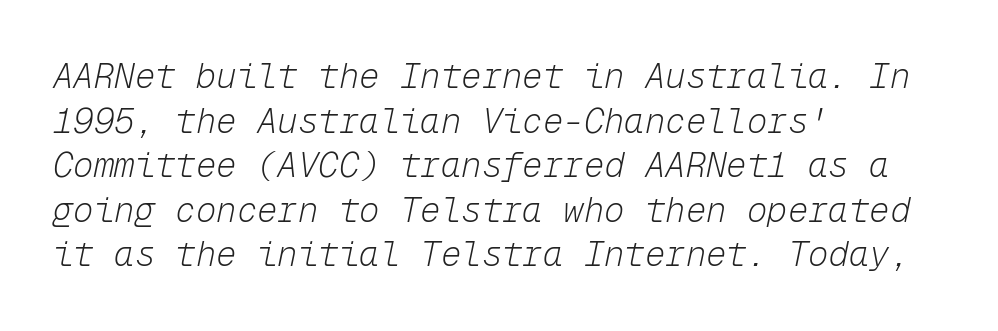
{"italic": "yes", "lean": "right", "slant_degrees": 12, "bold": "no", "weight": "light", "width": "normal", "stroke_contrast": "low", "x_height": "medium", "monospaced": "yes", "underline": "no", "align": "left", "line_spacing": "normal", "line_spacing_ratio": 1.31, "letter_spacing": "normal", "letter_spacing_em": 0.0, "glyph_px": 34}
